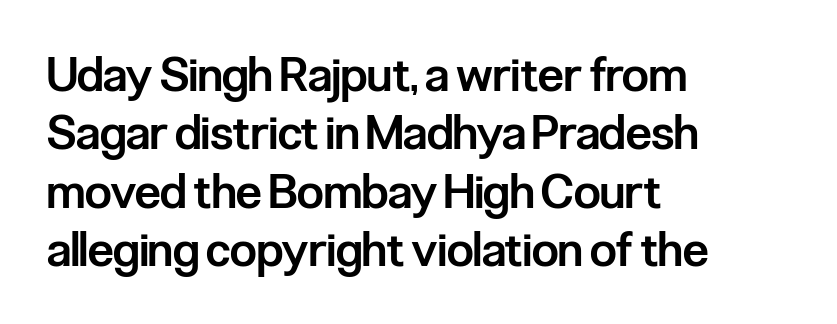
The image shows 47 px semibold, condensed sans-serif type, upright; set left-aligned, line spacing 1.24x, normal letter spacing, not underlined; low stroke contrast and a medium x-height.
